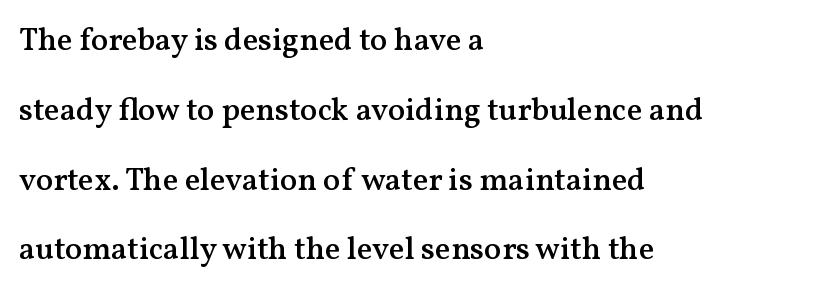
Q: Is the text bold? A: Semi-bold.
Q: Is the text italic (slanted)? A: No, it is upright.
Q: Is the typeface a serif or a sans-serif typeface? A: Serif.
Q: Is the text underlined? A: No.
Q: How is the paragraph aligned? A: Left-aligned.
Q: Is the spacing between letters normal or unusually wide? A: Normal.
Q: Is the spacing between lines tight, normal or loose? A: Loose.
Q: Width (condensed, normal, or wide)? A: Normal.
Q: Stroke contrast? A: Medium.
Q: x-height? A: Medium.
Q: Monospaced? A: No.
